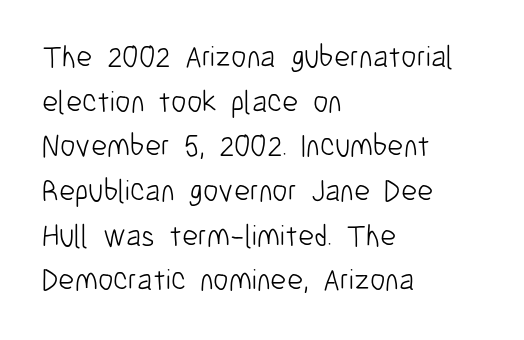
The image shows 31 px light, condensed sans-serif type, upright; set left-aligned, normal line spacing (1.44x), normal letter spacing, not underlined; low stroke contrast and a medium x-height.
